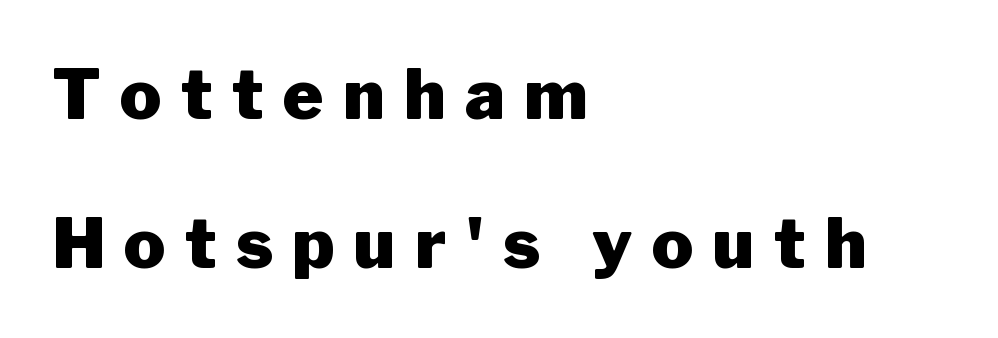
Q: Is the text bold? A: Yes.
Q: Is the text italic (slanted)? A: No, it is upright.
Q: Is the typeface a serif or a sans-serif typeface? A: Sans-serif.
Q: Is the text underlined? A: No.
Q: How is the paragraph aligned? A: Left-aligned.
Q: Is the spacing between letters normal or unusually wide? A: Unusually wide.
Q: Is the spacing between lines tight, normal or loose? A: Loose.
Q: Width (condensed, normal, or wide)? A: Normal.
Q: Stroke contrast? A: Low.
Q: x-height? A: Medium.
Q: Monospaced? A: No.
